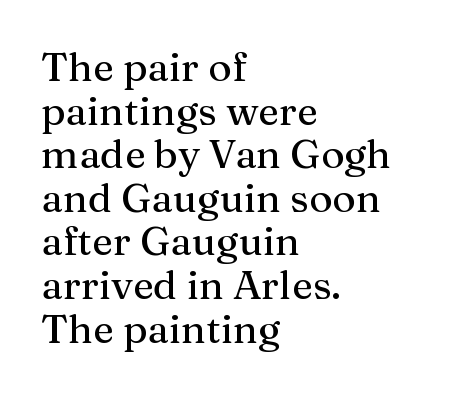
Upright lettering throughout. These lines huddle together more closely than default settings would place them. Each letter keeps its own natural width here, so spacing adapts to shape. A typesetter would call this zero additional tracking. Unlike a clean sans, this face finishes its strokes with serifs.
